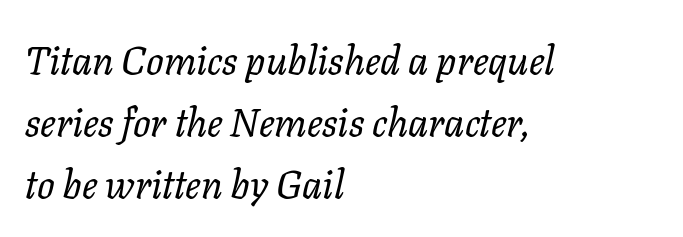
Q: Is the text bold? A: No.
Q: Is the text italic (slanted)? A: Yes, it leans right by about 11 degrees.
Q: Is the text underlined? A: No.
Q: How is the paragraph aligned? A: Left-aligned.
Q: Is the spacing between letters normal or unusually wide? A: Normal.
Q: Is the spacing between lines tight, normal or loose? A: Normal.
Q: Width (condensed, normal, or wide)? A: Normal.
Q: Stroke contrast? A: Low.
Q: x-height? A: Medium.
Q: Monospaced? A: No.
